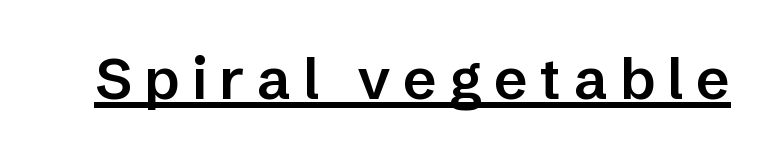
{"serif": "no", "italic": "no", "bold": "semi", "weight": "semibold", "width": "normal", "stroke_contrast": "low", "x_height": "medium", "monospaced": "no", "underline": "yes", "letter_spacing": "wide", "letter_spacing_em": 0.21, "glyph_px": 58}
